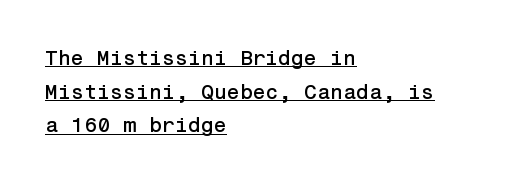
The image shows 21 px text type, upright; set left-aligned, normal line spacing (1.6x), normal letter spacing, underlined.
